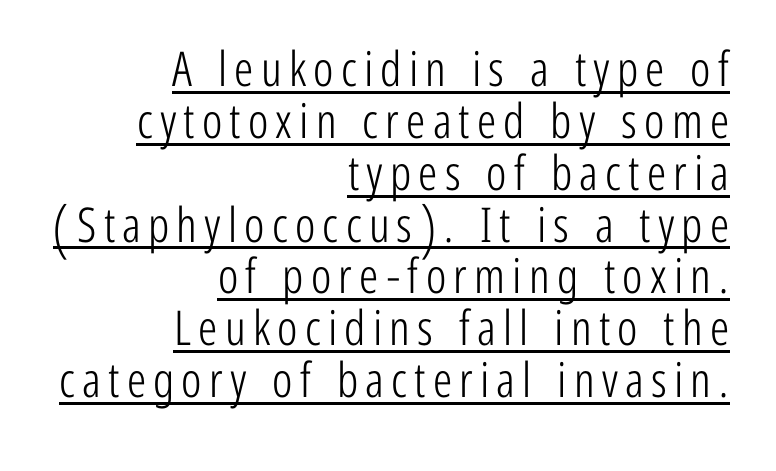
Q: Is the text bold? A: No.
Q: Is the text italic (slanted)? A: No, it is upright.
Q: Is the typeface a serif or a sans-serif typeface? A: Sans-serif.
Q: Is the text underlined? A: Yes.
Q: How is the paragraph aligned? A: Right-aligned.
Q: Is the spacing between lines tight, normal or loose? A: Tight.
Q: Width (condensed, normal, or wide)? A: Condensed.
Q: Stroke contrast? A: Low.
Q: x-height? A: Medium.
Q: Monospaced? A: No.
